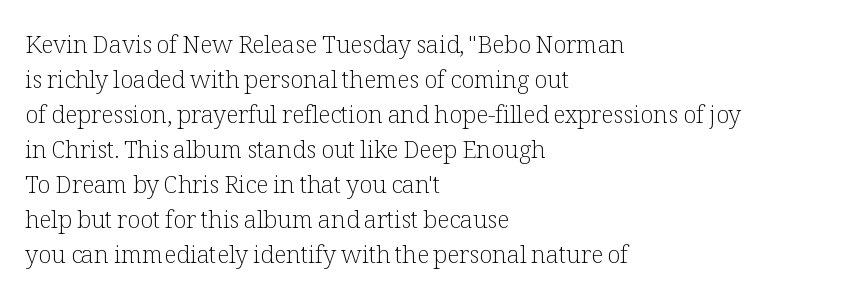
Q: Is the text bold? A: No.
Q: Is the text italic (slanted)? A: No, it is upright.
Q: Is the text underlined? A: No.
Q: How is the paragraph aligned? A: Left-aligned.
Q: Is the spacing between letters normal or unusually wide? A: Normal.
Q: Is the spacing between lines tight, normal or loose? A: Normal.
